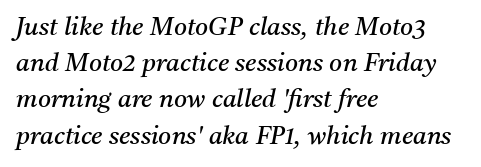
The type is set solid horizontally, with unmodified tracking. Horizontally, the lines are justified to the leading edge only. Just letters on the line, the space beneath them empty. Heft: none added — not bold.
